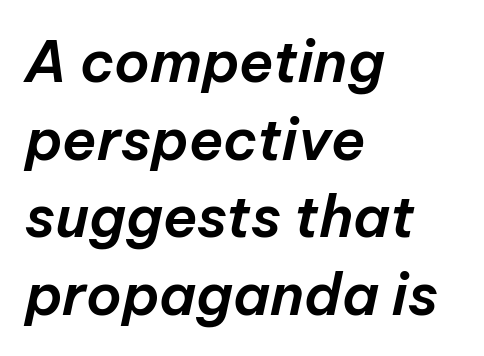
Posture: slanted. Tracking value appears to be zero — textbook default spacing. These lines are rendered in a variable-pitch font. This rendering features lettering with no underline. A normal amount of white space separates one row of letters from the next.
